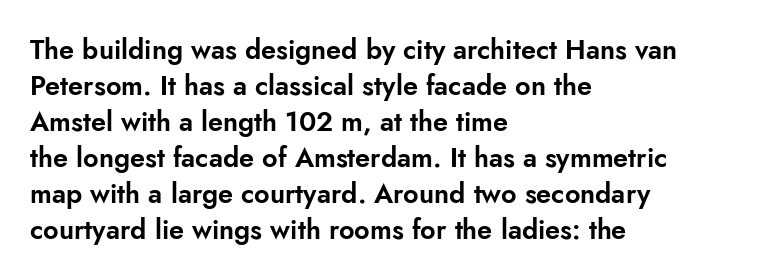
Q: Is the text italic (slanted)? A: No, it is upright.
Q: Is the text underlined? A: No.
Q: How is the paragraph aligned? A: Left-aligned.
Q: Is the spacing between letters normal or unusually wide? A: Normal.
Q: Is the spacing between lines tight, normal or loose? A: Normal.
